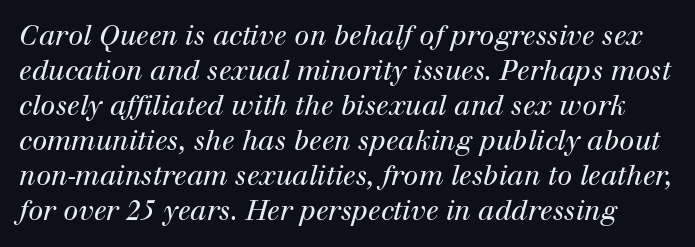
Honestly, the row spacing looks completely unremarkable. Posture: slanted. What stands out about the letter spacing? Nothing — it is the standard amount. A quiet, ordinary-to-light weight characterises the typeface.
